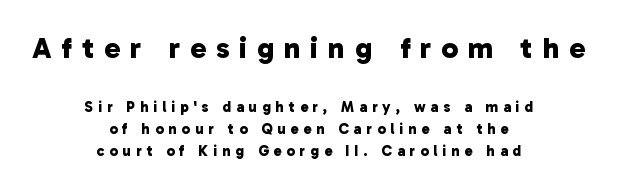
Q: Is the text bold? A: Yes.
Q: Is the typeface a serif or a sans-serif typeface? A: Sans-serif.
Q: Is the text underlined? A: No.
Q: How is the paragraph aligned? A: Centered.
Q: Is the spacing between letters normal or unusually wide? A: Unusually wide.
Q: Is the spacing between lines tight, normal or loose? A: Normal.
Q: Which block of text is set in a larger size, the first (top) or the second (bottom)? A: The first (top) one.
Q: Width (condensed, normal, or wide)? A: Normal.
Q: Stroke contrast? A: Low.
Q: x-height? A: Medium.
Q: Monospaced? A: No.
